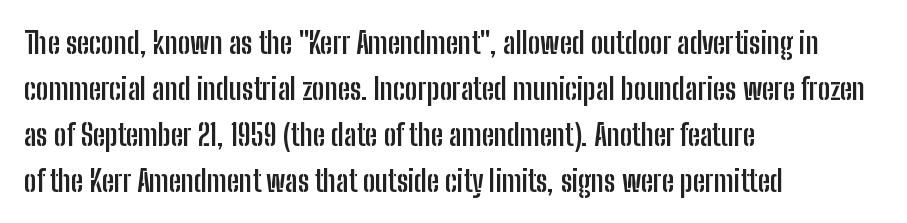
{"serif": "no", "italic": "no", "bold": "yes", "weight": "semibold", "width": "condensed", "stroke_contrast": "low", "x_height": "medium", "monospaced": "no", "underline": "no", "align": "left", "line_spacing": "normal", "line_spacing_ratio": 1.53, "letter_spacing": "normal", "letter_spacing_em": 0.0, "glyph_px": 30}
